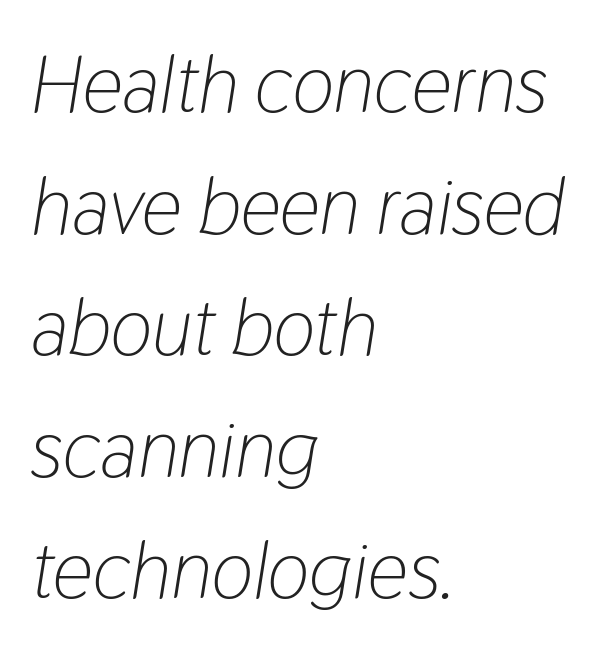
The image shows 80 px light, condensed type, italic (leaning right); set left-aligned, normal line spacing (1.52x), normal letter spacing, not underlined; low stroke contrast and a medium x-height.
